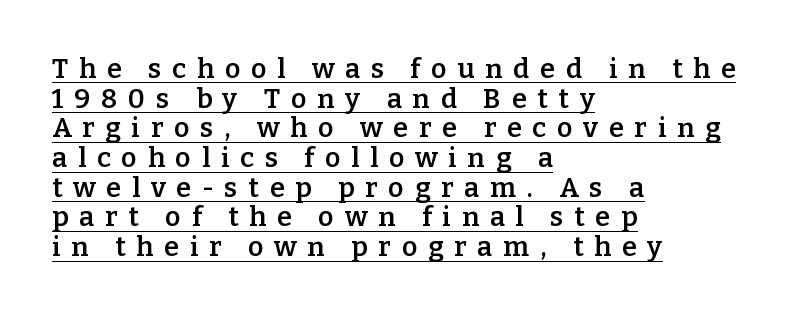
The image shows 27 px text type, upright; set left-aligned, tight line spacing (1.1x), unusually wide letter spacing (+0.4 em), underlined.
